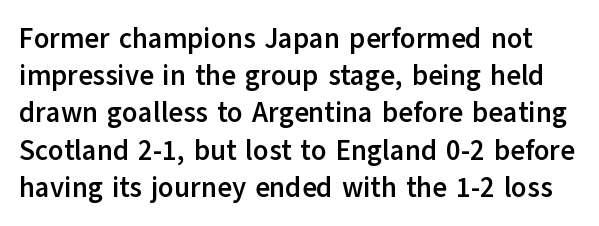
{"serif": "no", "italic": "no", "bold": "yes", "weight": "semibold", "width": "normal", "stroke_contrast": "low", "x_height": "medium", "monospaced": "no", "underline": "no", "line_spacing": "normal", "line_spacing_ratio": 1.33, "letter_spacing": "normal", "letter_spacing_em": 0.0, "glyph_px": 28}
